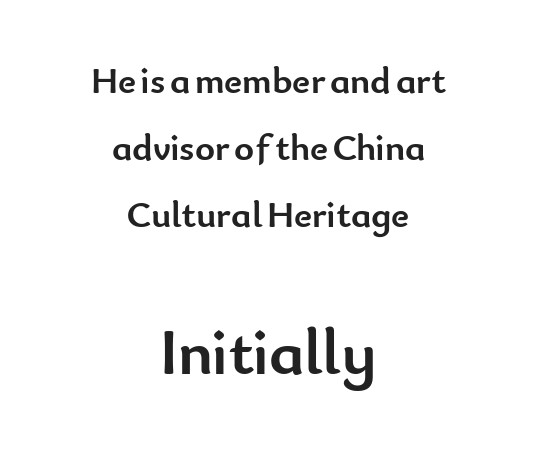
Q: Is the text bold? A: Yes.
Q: Is the text italic (slanted)? A: No, it is upright.
Q: Is the typeface a serif or a sans-serif typeface? A: Sans-serif.
Q: Is the text underlined? A: No.
Q: How is the paragraph aligned? A: Centered.
Q: Is the spacing between letters normal or unusually wide? A: Normal.
Q: Which block of text is set in a larger size, the first (top) or the second (bottom)? A: The second (bottom) one.
Q: Width (condensed, normal, or wide)? A: Normal.
Q: Stroke contrast? A: Low.
Q: x-height? A: Small.
Q: Monospaced? A: No.
